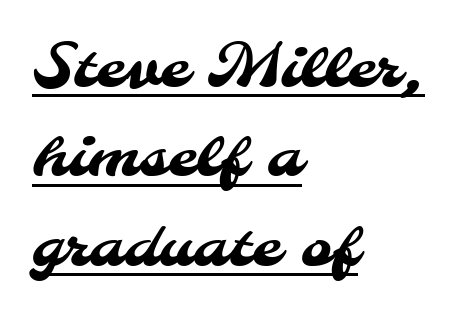
{"serif": "no", "width": "normal", "stroke_contrast": "medium", "x_height": "small", "monospaced": "no", "underline": "yes", "align": "left", "line_spacing": "normal", "line_spacing_ratio": 1.49, "letter_spacing": "normal", "letter_spacing_em": 0.0, "glyph_px": 60}
